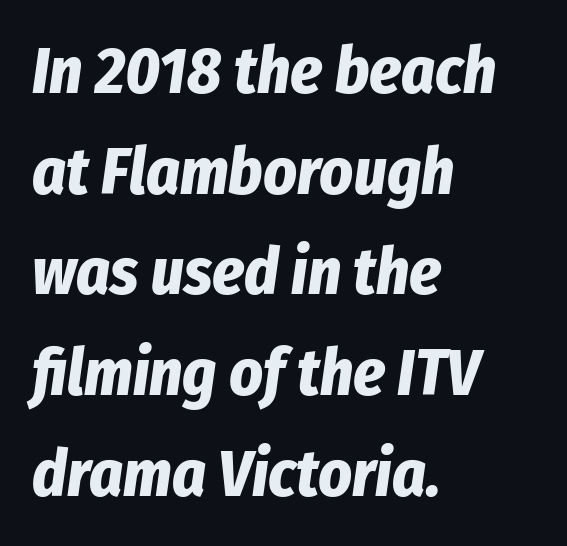
The image shows 65 px bold, condensed type, italic (leaning right); set left-aligned, normal line spacing (1.55x), normal letter spacing, not underlined; low stroke contrast and a medium x-height.
